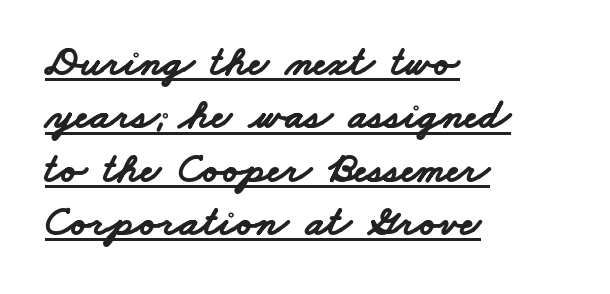
{"serif": "no", "bold": "yes", "weight": "bold", "width": "wide", "stroke_contrast": "low", "x_height": "small", "monospaced": "no", "underline": "yes", "align": "left", "line_spacing_ratio": 1.24, "letter_spacing": "normal", "letter_spacing_em": 0.0, "glyph_px": 43}
